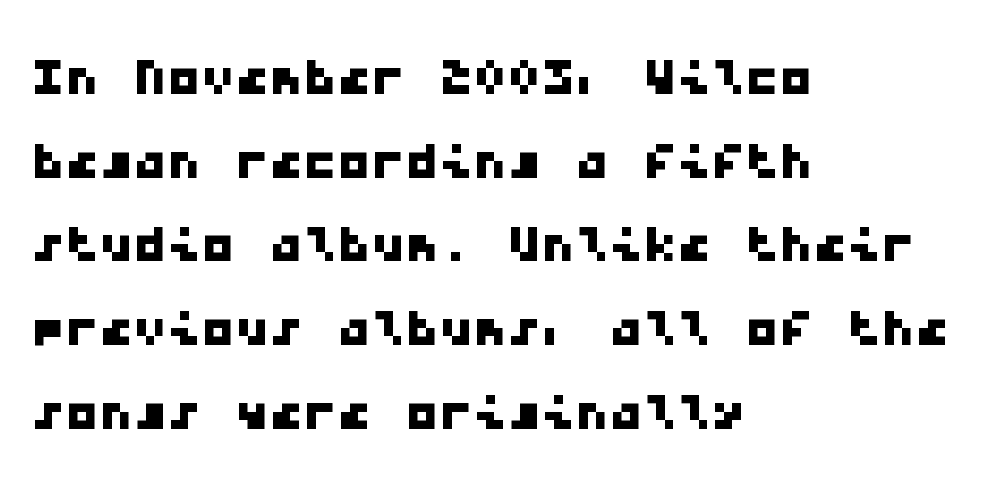
The image shows 68 px wide sans-serif type, monospaced; set left-aligned, line spacing 1.23x, normal letter spacing, not underlined; low stroke contrast and a medium x-height.
